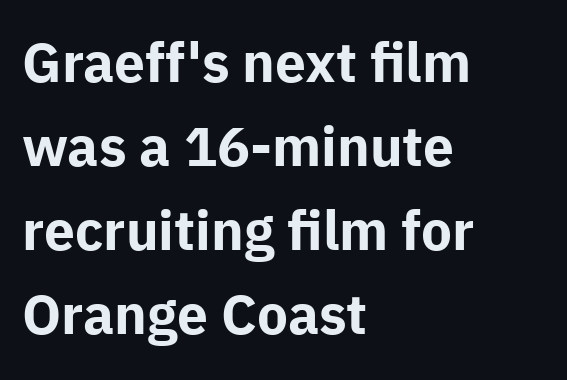
Q: Is the text bold? A: Yes.
Q: Is the text italic (slanted)? A: No, it is upright.
Q: Is the typeface a serif or a sans-serif typeface? A: Sans-serif.
Q: Is the text underlined? A: No.
Q: How is the paragraph aligned? A: Left-aligned.
Q: Is the spacing between letters normal or unusually wide? A: Normal.
Q: Is the spacing between lines tight, normal or loose? A: Normal.
Q: Width (condensed, normal, or wide)? A: Normal.
Q: Stroke contrast? A: Low.
Q: x-height? A: Medium.
Q: Monospaced? A: No.
